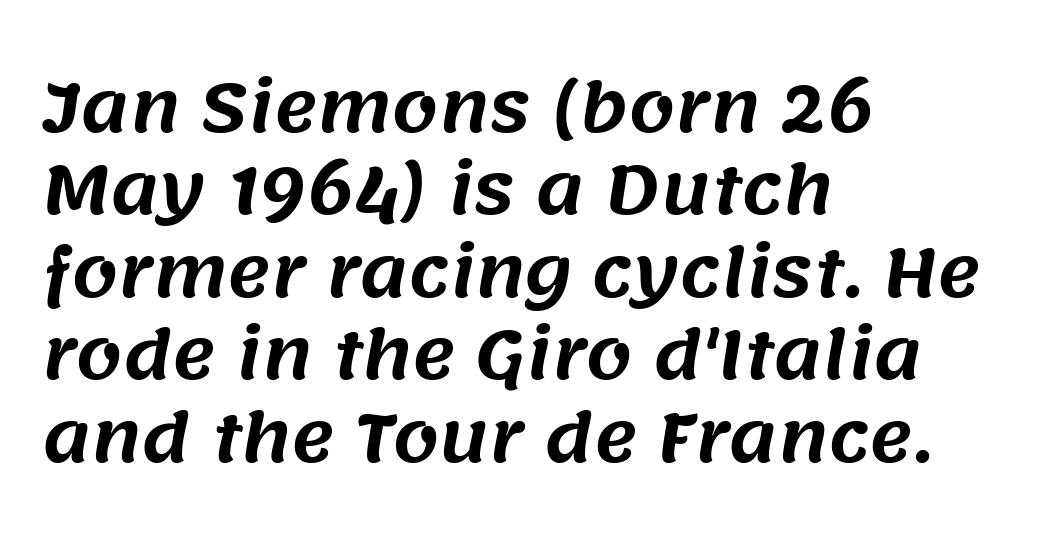
{"serif": "no", "width": "normal", "stroke_contrast": "medium", "x_height": "large", "monospaced": "no", "underline": "no", "align": "left", "line_spacing": "normal", "line_spacing_ratio": 1.25, "letter_spacing": "normal", "letter_spacing_em": 0.0, "glyph_px": 66}
